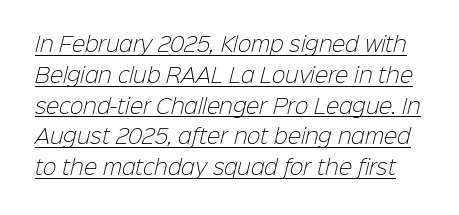
This rendering leaves character spacing at its baseline value. The letterforms sit at book weight or below. Compared with typical paragraphs, the rows here are spaced about the same. The words here are underlined.
